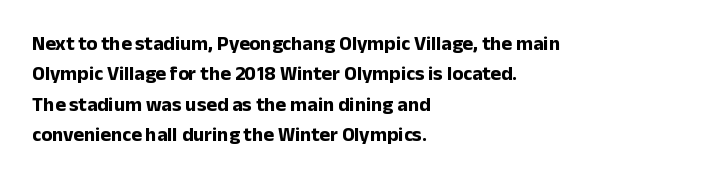
Heavy, bold letterforms. The rendering anchors every line to the left-hand side. The line-height multiplier appears to be the usual default. Style check: upright. There is no visible air inserted between adjacent glyphs. Descenders hang freely into open space.
